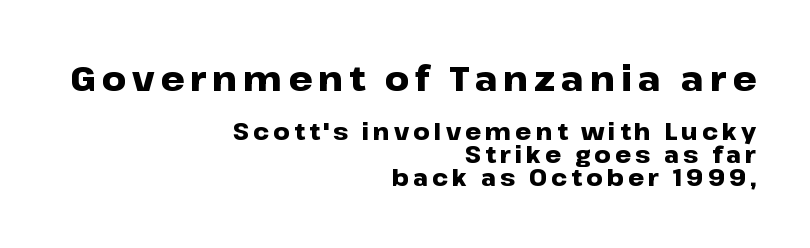
{"serif": "no", "italic": "no", "bold": "yes", "weight": "heavy", "width": "wide", "stroke_contrast": "low", "x_height": "medium", "monospaced": "no", "underline": "no", "align": "right", "line_spacing": "tight", "line_spacing_ratio": 1.0, "larger_block": "first", "size_ratio": 1.48, "glyph_px": 34}
